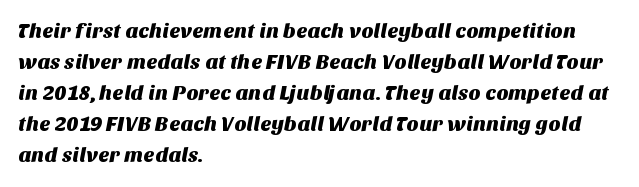
{"underline": "no", "align": "left", "line_spacing": "normal", "line_spacing_ratio": 1.48, "letter_spacing": "normal", "letter_spacing_em": 0.0, "glyph_px": 21}
